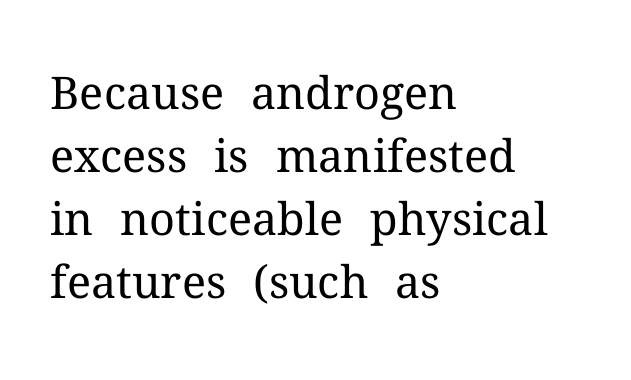
Caption: standard tracking, unaltered. You could not count columns in this text — the font is proportionally spaced. Is the block centered? No — it sits flush against the left margin. Check where the strokes stop: tiny serifs finish them off.
